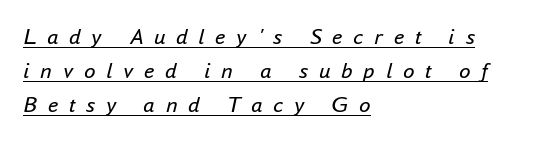
The image shows 23 px text type, italic (leaning right); set left-aligned, normal line spacing (1.48x), unusually wide letter spacing (+0.47 em), underlined.
